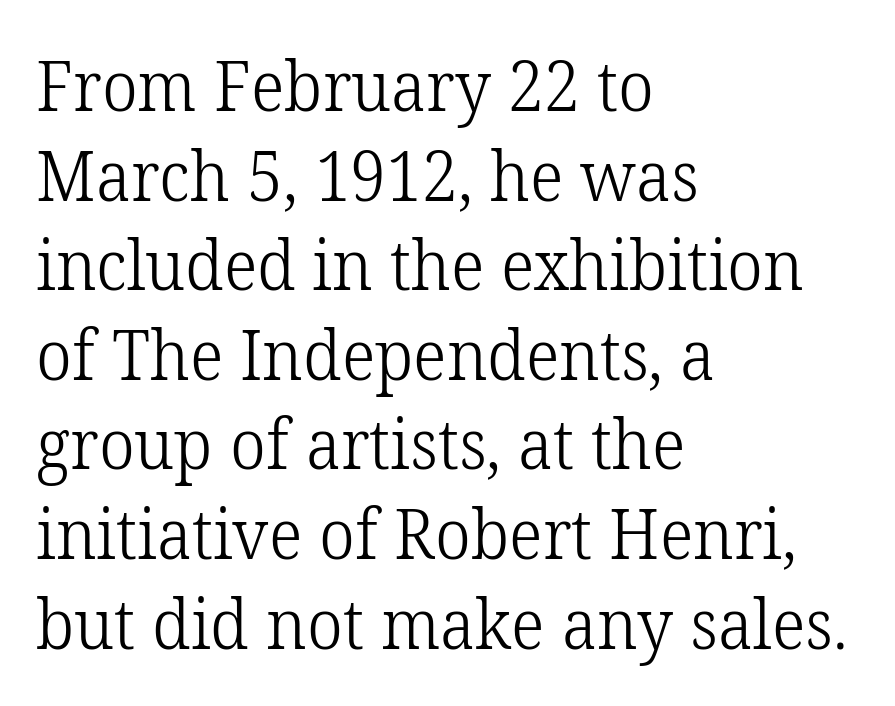
{"serif": "yes", "italic": "no", "bold": "no", "weight": "light", "width": "normal", "stroke_contrast": "low", "x_height": "medium", "monospaced": "no", "underline": "no", "align": "left", "line_spacing": "normal", "line_spacing_ratio": 1.28, "letter_spacing": "normal", "letter_spacing_em": 0.0, "glyph_px": 70}
